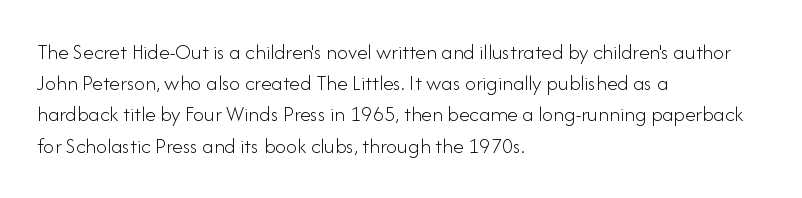
{"italic": "no", "bold": "no", "underline": "no", "align": "left", "line_spacing": "normal", "line_spacing_ratio": 1.42, "letter_spacing": "normal", "letter_spacing_em": 0.0, "glyph_px": 22}
